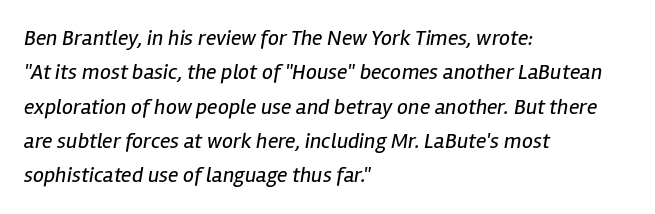
{"italic": "yes", "lean": "right", "slant_degrees": 12, "bold": "no", "underline": "no", "align": "left", "line_spacing": "normal", "line_spacing_ratio": 1.56, "letter_spacing": "normal", "letter_spacing_em": 0.0, "glyph_px": 22}
